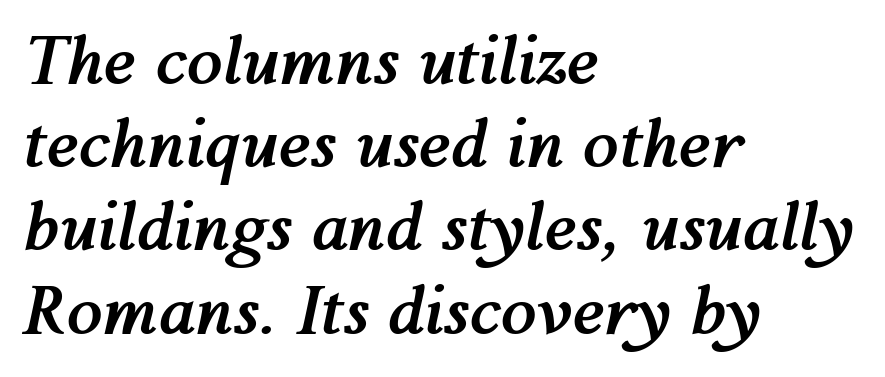
{"italic": "yes", "lean": "right", "slant_degrees": 12, "bold": "yes", "weight": "semibold", "width": "normal", "stroke_contrast": "medium", "x_height": "medium", "monospaced": "no", "underline": "no", "align": "left", "line_spacing": "normal", "line_spacing_ratio": 1.28, "letter_spacing": "normal", "letter_spacing_em": 0.0, "glyph_px": 65}
